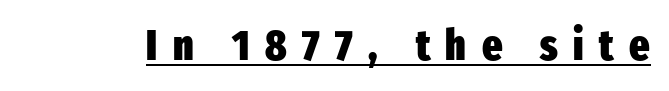
{"serif": "no", "italic": "no", "bold": "yes", "weight": "heavy", "width": "condensed", "stroke_contrast": "low", "x_height": "medium", "monospaced": "no", "underline": "yes", "letter_spacing": "wide", "letter_spacing_em": 0.36, "glyph_px": 43}
